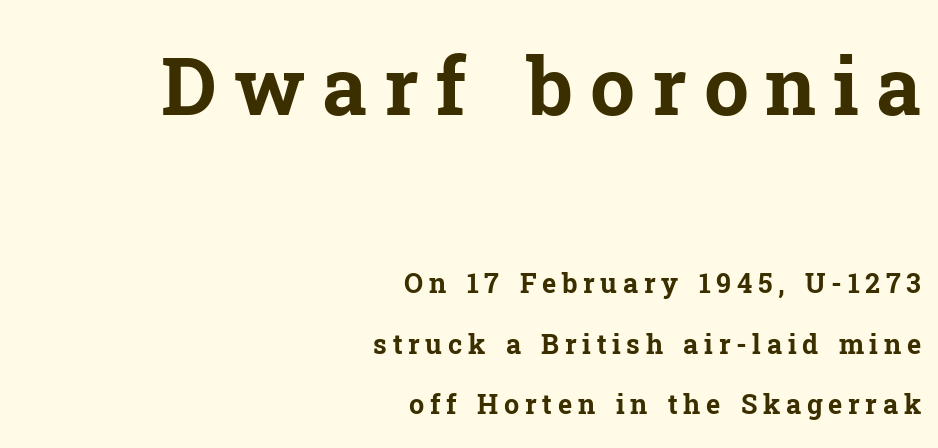
Q: Is the text bold? A: Yes.
Q: Is the text italic (slanted)? A: No, it is upright.
Q: Is the typeface a serif or a sans-serif typeface? A: Serif.
Q: Is the text underlined? A: No.
Q: How is the paragraph aligned? A: Right-aligned.
Q: Is the spacing between letters normal or unusually wide? A: Unusually wide.
Q: Is the spacing between lines tight, normal or loose? A: Loose.
Q: Which block of text is set in a larger size, the first (top) or the second (bottom)? A: The first (top) one.
Q: Width (condensed, normal, or wide)? A: Normal.
Q: Stroke contrast? A: Low.
Q: x-height? A: Medium.
Q: Monospaced? A: No.
